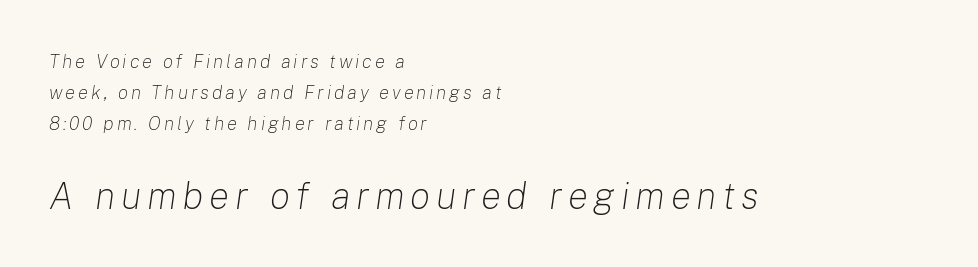
The image shows 38 px light type, italic (leaning right); set left-aligned, normal line spacing (1.62x), not underlined; the second (bottom) block is 2.0x larger; low stroke contrast and a medium x-height.
